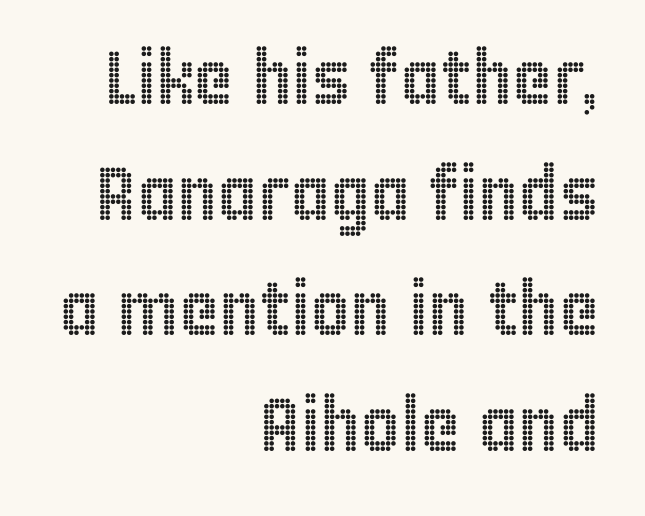
{"italic": "no", "width": "condensed", "x_height": "large", "monospaced": "no", "underline": "no", "align": "right", "line_spacing": "normal", "line_spacing_ratio": 1.52, "letter_spacing": "normal", "letter_spacing_em": 0.0, "glyph_px": 76}
